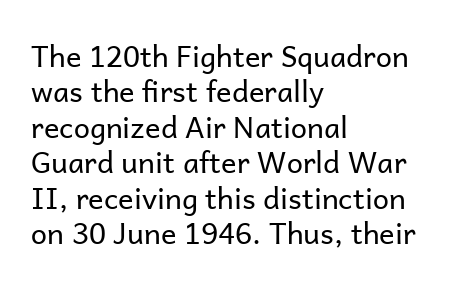
Q: Is the text bold? A: No.
Q: Is the text italic (slanted)? A: No, it is upright.
Q: Is the typeface a serif or a sans-serif typeface? A: Sans-serif.
Q: Is the text underlined? A: No.
Q: How is the paragraph aligned? A: Left-aligned.
Q: Is the spacing between letters normal or unusually wide? A: Normal.
Q: Width (condensed, normal, or wide)? A: Normal.
Q: Stroke contrast? A: Low.
Q: x-height? A: Medium.
Q: Monospaced? A: No.
